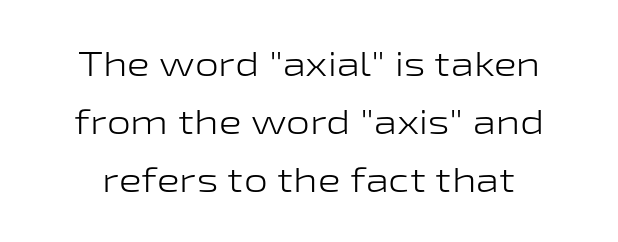
Serif or sans? Sans — the stroke terminals are bare. Looks like regular typesetting: each glyph gets only the width it needs. The letters sit at their default tracking, neither squeezed nor spread. The font is comparable to plain body text, perhaps lighter. Designer's note — italics off, roman on. Rule under the text: the space is simply empty.
